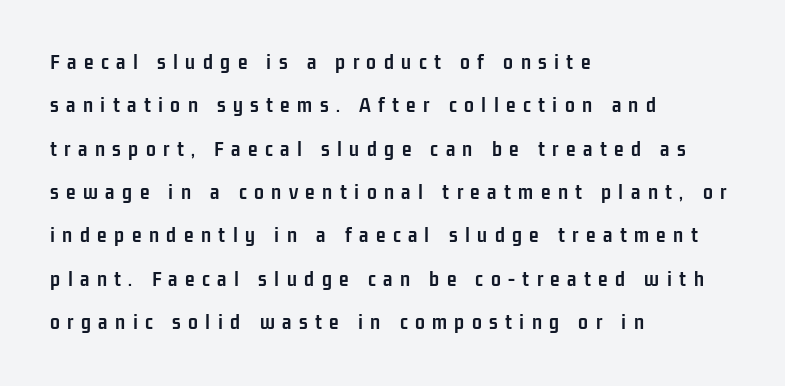
The image shows 22 px bold type, upright; set left-aligned, loose line spacing (1.97x), unusually wide letter spacing (+0.34 em), not underlined.
